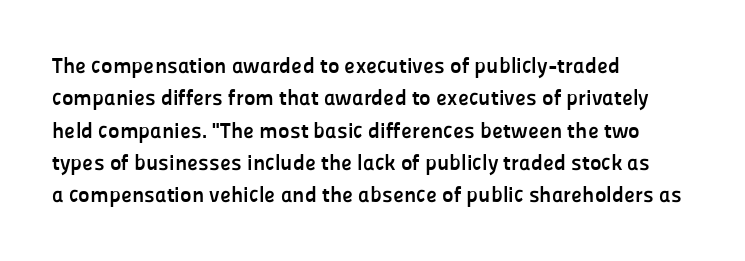
{"italic": "no", "bold": "yes", "underline": "no", "align": "left", "line_spacing": "normal", "line_spacing_ratio": 1.47, "letter_spacing": "normal", "letter_spacing_em": 0.0, "glyph_px": 22}
